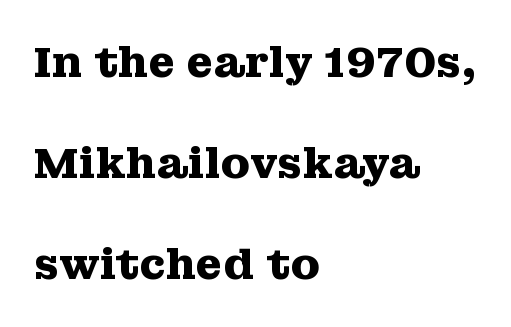
Is the letter spacing exaggerated? No — it looks like the ordinary default. The face used here is proportionally spaced, like ordinary book or web type. Rule under the text: the space is simply empty. Every letter is thick-stroked: bold, no question. The lines are quadded left. The designer dialed line spacing up above the default.
